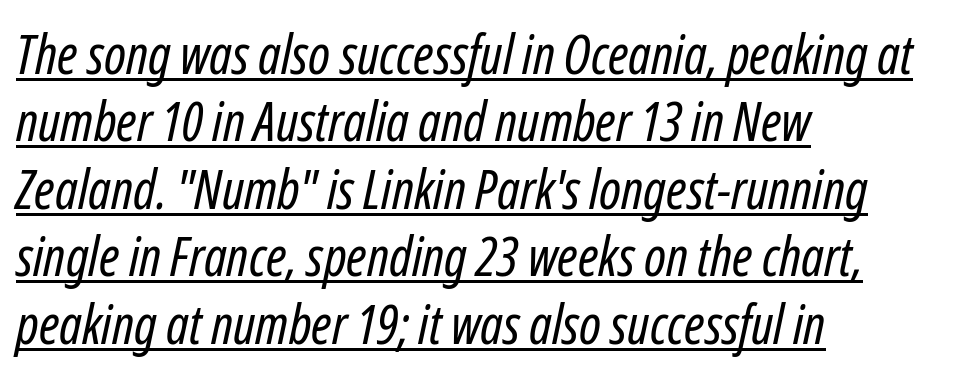
{"italic": "yes", "lean": "right", "slant_degrees": 12, "bold": "no", "weight": "regular", "width": "condensed", "stroke_contrast": "low", "x_height": "medium", "monospaced": "no", "underline": "yes", "align": "left", "line_spacing": "normal", "line_spacing_ratio": 1.25, "letter_spacing": "normal", "letter_spacing_em": 0.0, "glyph_px": 54}
